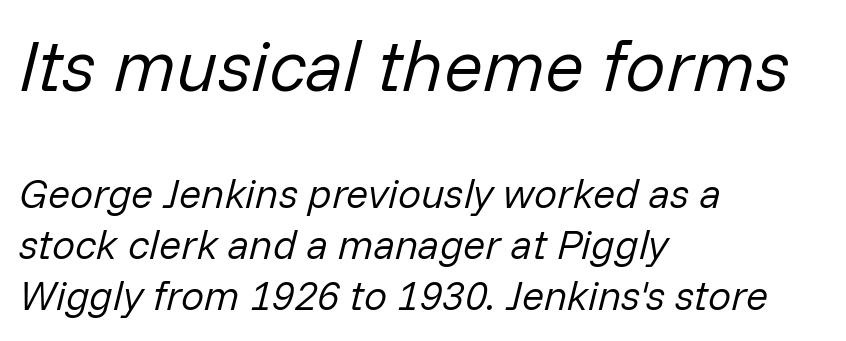
The image shows 72 px regular-weight type, italic (leaning right); set left-aligned, normal line spacing (1.25x), normal letter spacing, not underlined; the first (top) block is 1.76x larger; low stroke contrast and a medium x-height.
